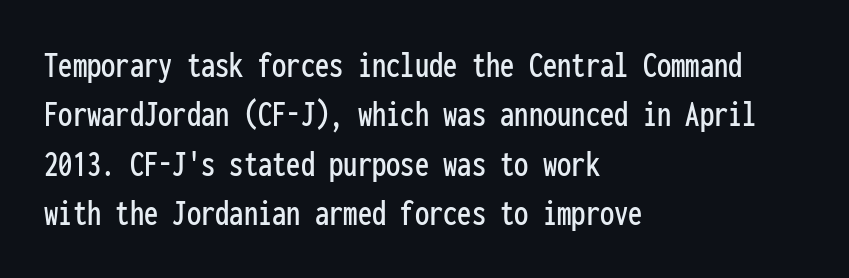
The image shows 38 px condensed sans-serif type, upright, monospaced; set left-aligned, normal line spacing (1.3x), normal letter spacing, not underlined; low stroke contrast and a medium x-height.
